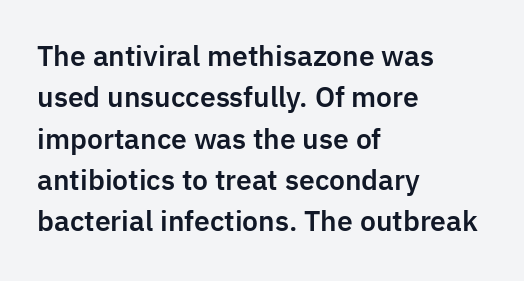
Q: Is the text italic (slanted)? A: No, it is upright.
Q: Is the text underlined? A: No.
Q: How is the paragraph aligned? A: Left-aligned.
Q: Is the spacing between letters normal or unusually wide? A: Normal.
Q: Is the spacing between lines tight, normal or loose? A: Normal.
